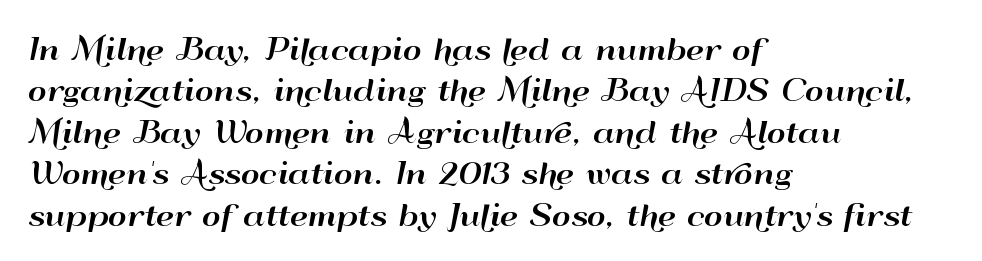
Grotesque or geometric, the face here clearly has no serifs. What's the leading like? Ordinary, nothing unusual. The face used here is proportionally spaced, like ordinary book or web type. Short note: letters normally spaced.
